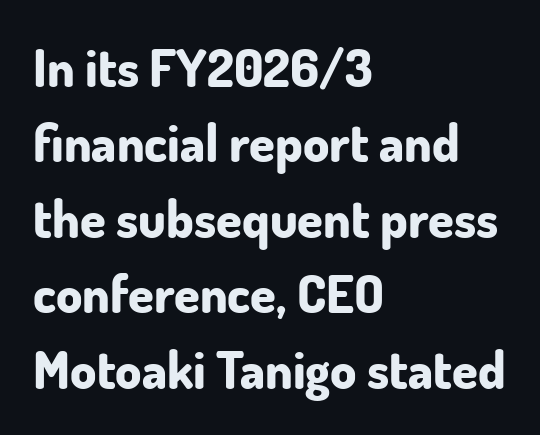
Q: Is the text bold? A: Yes.
Q: Is the text italic (slanted)? A: No, it is upright.
Q: Is the typeface a serif or a sans-serif typeface? A: Sans-serif.
Q: Is the text underlined? A: No.
Q: How is the paragraph aligned? A: Left-aligned.
Q: Is the spacing between letters normal or unusually wide? A: Normal.
Q: Is the spacing between lines tight, normal or loose? A: Normal.
Q: Width (condensed, normal, or wide)? A: Normal.
Q: Stroke contrast? A: Low.
Q: x-height? A: Small.
Q: Monospaced? A: No.
